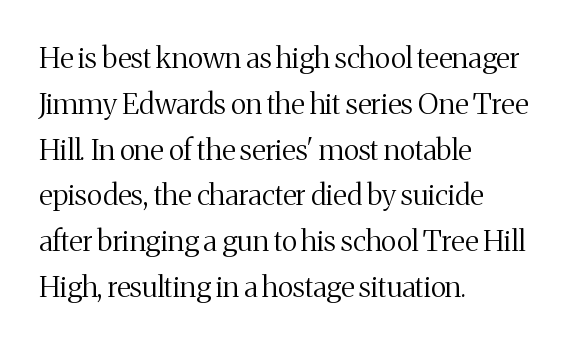
The string is rendered with underlining switched off. No letter is thick-stroked: the sample isn't bold. The compositor pushed each line to the left boundary. Spacing verdict: proportional, widths tailored to each character. Serif or sans? Serif — the stroke terminals have little feet.
